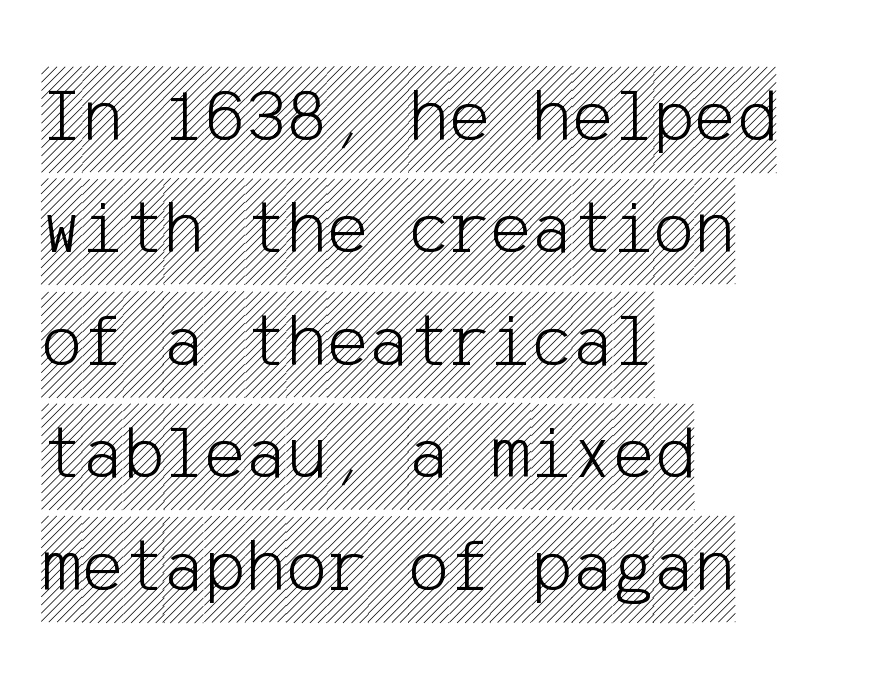
Q: Is the text italic (slanted)? A: No, it is upright.
Q: Is the text underlined? A: No.
Q: How is the paragraph aligned? A: Left-aligned.
Q: Is the spacing between letters normal or unusually wide? A: Normal.
Q: Is the spacing between lines tight, normal or loose? A: Normal.
Q: Width (condensed, normal, or wide)? A: Condensed.
Q: x-height? A: Large.
